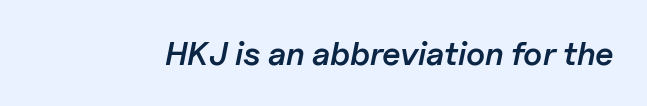
Unmarked baselines from the first word to the last. Would a proofreader flag this as italicized? Yes. The tracking reads as untouched default to a designer's eye. A fair bit of extra ink — the face is semibold, not bold.
